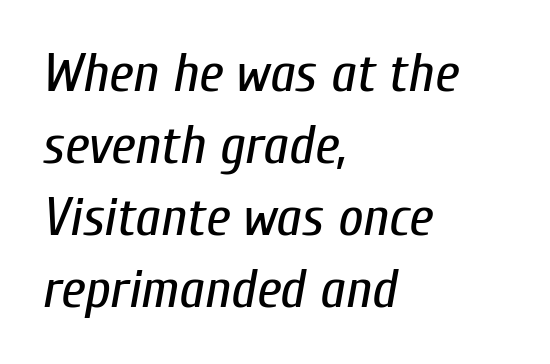
Q: Is the text bold? A: No.
Q: Is the text italic (slanted)? A: Yes, it leans right by about 10 degrees.
Q: Is the text underlined? A: No.
Q: How is the paragraph aligned? A: Left-aligned.
Q: Is the spacing between letters normal or unusually wide? A: Normal.
Q: Is the spacing between lines tight, normal or loose? A: Normal.
Q: Width (condensed, normal, or wide)? A: Condensed.
Q: Stroke contrast? A: Low.
Q: x-height? A: Medium.
Q: Monospaced? A: No.
